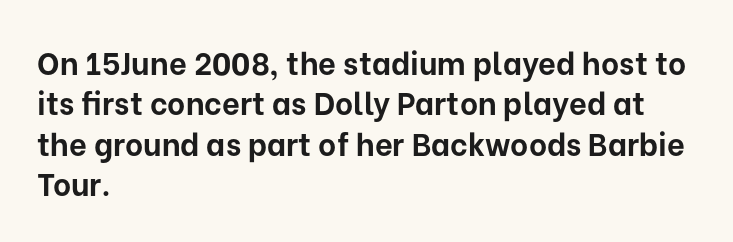
Q: Is the text bold? A: Yes.
Q: Is the text italic (slanted)? A: No, it is upright.
Q: Is the typeface a serif or a sans-serif typeface? A: Sans-serif.
Q: Is the text underlined? A: No.
Q: How is the paragraph aligned? A: Left-aligned.
Q: Is the spacing between letters normal or unusually wide? A: Normal.
Q: Is the spacing between lines tight, normal or loose? A: Normal.
Q: Width (condensed, normal, or wide)? A: Normal.
Q: Stroke contrast? A: Low.
Q: x-height? A: Medium.
Q: Monospaced? A: No.
